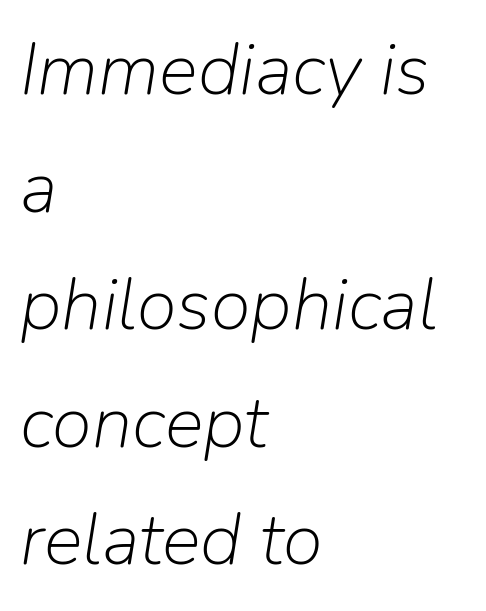
Q: Is the text bold? A: No.
Q: Is the text italic (slanted)? A: Yes, it leans right by about 9 degrees.
Q: Is the text underlined? A: No.
Q: How is the paragraph aligned? A: Left-aligned.
Q: Is the spacing between letters normal or unusually wide? A: Normal.
Q: Is the spacing between lines tight, normal or loose? A: Normal.
Q: Width (condensed, normal, or wide)? A: Normal.
Q: Stroke contrast? A: Low.
Q: x-height? A: Medium.
Q: Monospaced? A: No.
